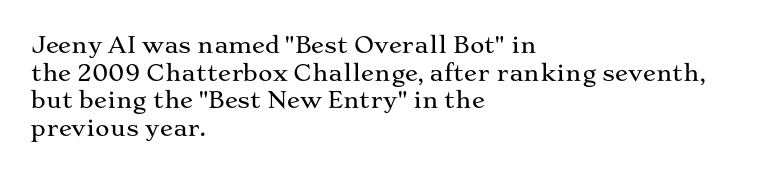
Q: Is the text italic (slanted)? A: No, it is upright.
Q: Is the text underlined? A: No.
Q: How is the paragraph aligned? A: Left-aligned.
Q: Is the spacing between letters normal or unusually wide? A: Normal.
Q: Is the spacing between lines tight, normal or loose? A: Normal.
